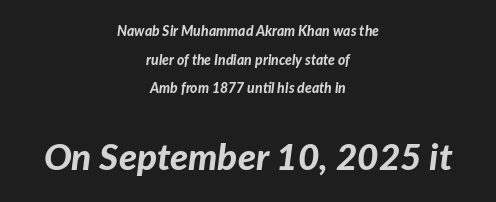
The image shows 37 px bold type, italic (leaning right); set centered, loose line spacing (2.05x), normal letter spacing, not underlined; the second (bottom) block is 2.64x larger; low stroke contrast and a medium x-height.
